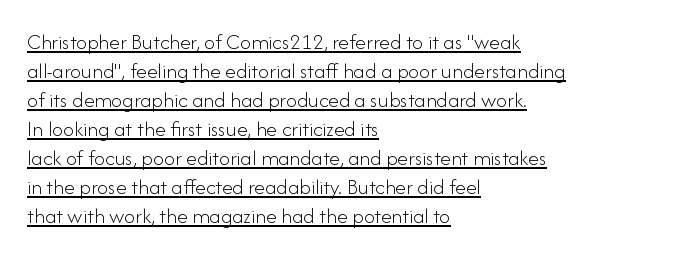
Q: Is the text bold? A: No.
Q: Is the text italic (slanted)? A: No, it is upright.
Q: Is the text underlined? A: Yes.
Q: How is the paragraph aligned? A: Left-aligned.
Q: Is the spacing between letters normal or unusually wide? A: Normal.
Q: Is the spacing between lines tight, normal or loose? A: Normal.
